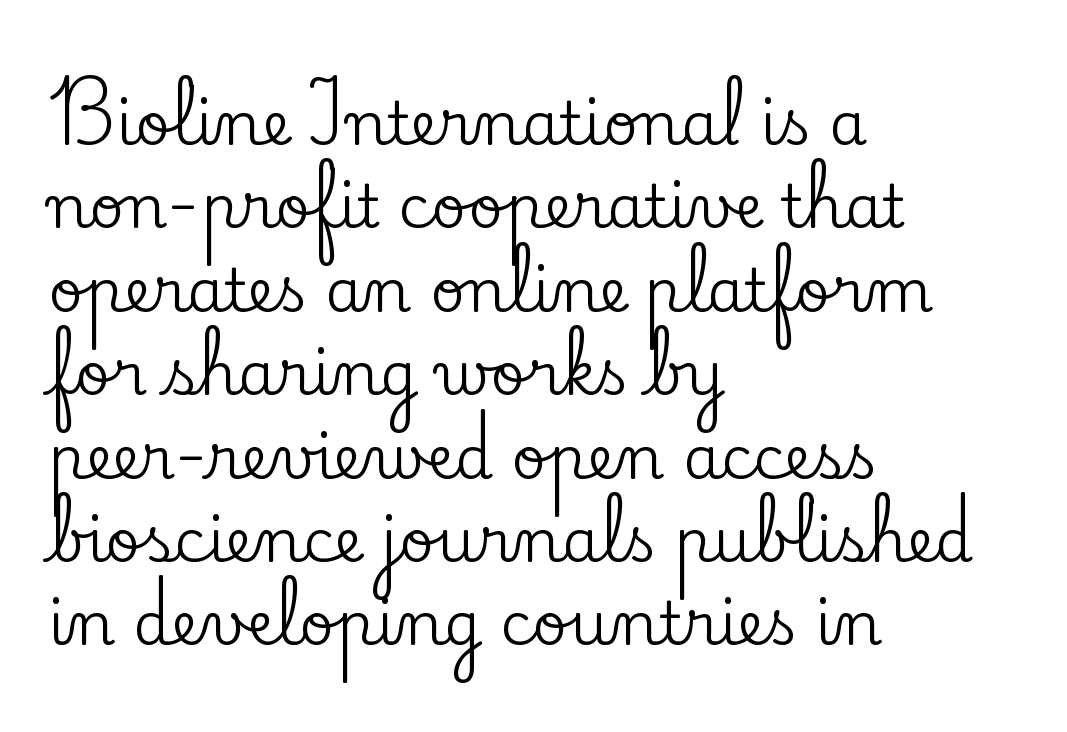
The image shows 60 px serif type, upright; set left-aligned, normal line spacing (1.39x), normal letter spacing, not underlined; low stroke contrast and a small x-height.
